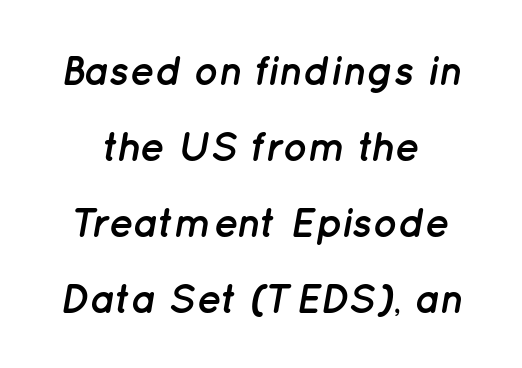
The image shows 41 px semibold type, italic (leaning right); set centered, line spacing 1.85x, normal letter spacing, not underlined; low stroke contrast and a medium x-height.
